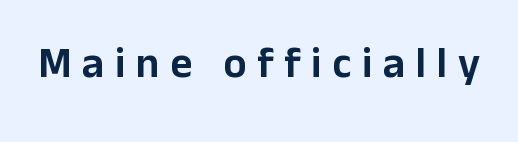
{"serif": "no", "italic": "no", "width": "normal", "stroke_contrast": "low", "x_height": "medium", "monospaced": "no", "underline": "no", "letter_spacing": "wide", "letter_spacing_em": 0.25, "glyph_px": 43}
